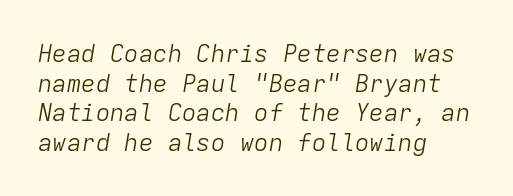
The image shows 24 px text type, italic (leaning right); set left-aligned, line spacing 1.23x, normal letter spacing, not underlined.
